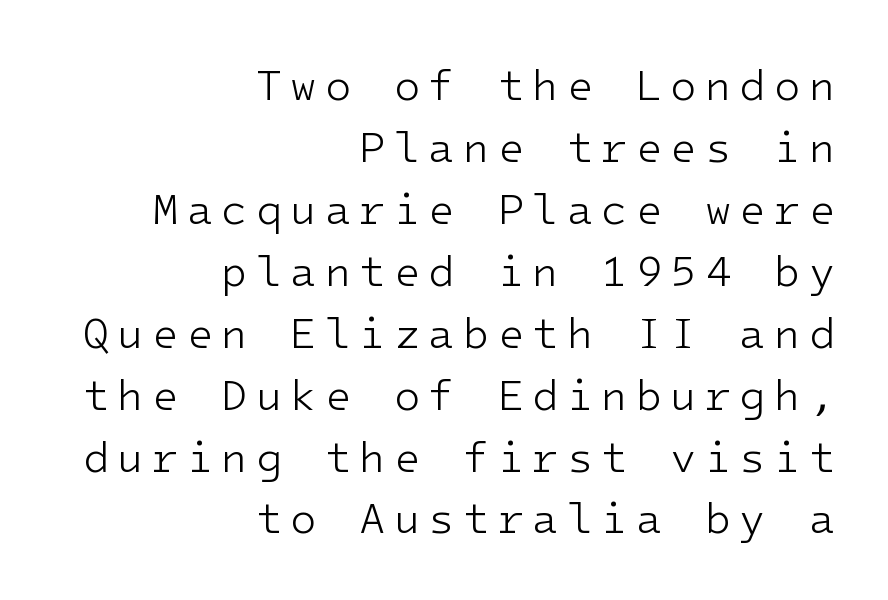
Q: Is the text bold? A: No.
Q: Is the text italic (slanted)? A: No, it is upright.
Q: Is the typeface a serif or a sans-serif typeface? A: Sans-serif.
Q: Is the text underlined? A: No.
Q: How is the paragraph aligned? A: Right-aligned.
Q: Is the spacing between lines tight, normal or loose? A: Normal.
Q: Width (condensed, normal, or wide)? A: Normal.
Q: Stroke contrast? A: Low.
Q: x-height? A: Medium.
